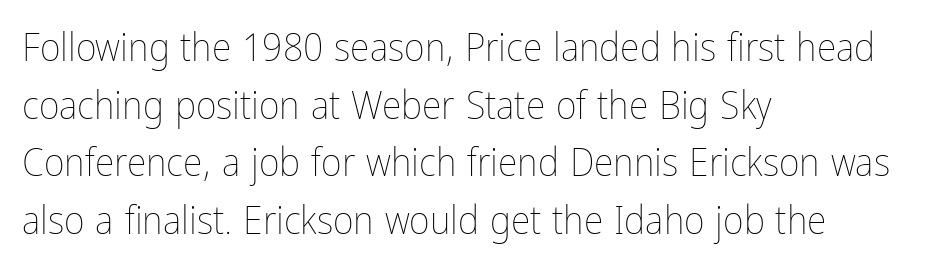
A roman cut, with each character standing at attention. The vertical gap from one line to the next is medium. The passage shown is not bold in any degree. The face used here is proportionally spaced, like ordinary book or web type.
